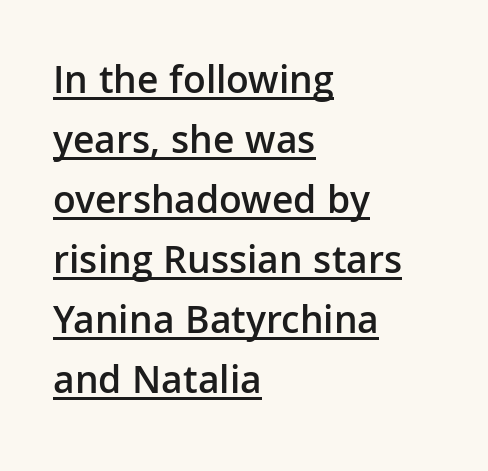
{"serif": "no", "italic": "no", "bold": "semi", "weight": "semibold", "width": "normal", "stroke_contrast": "low", "x_height": "medium", "monospaced": "no", "underline": "yes", "align": "left", "line_spacing": "normal", "line_spacing_ratio": 1.5, "letter_spacing": "normal", "letter_spacing_em": 0.0, "glyph_px": 40}
